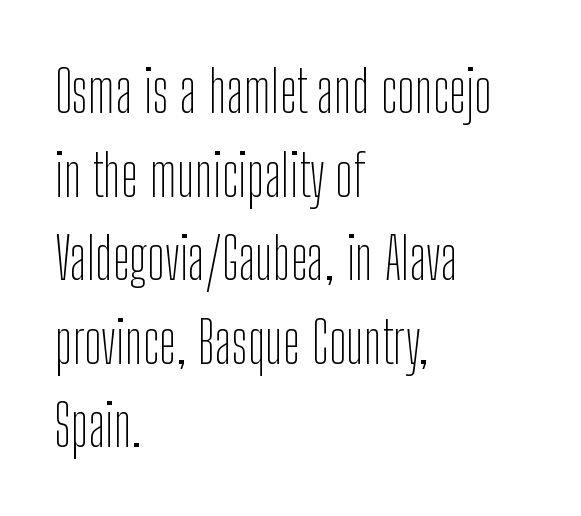
{"serif": "no", "italic": "no", "bold": "no", "weight": "thin", "width": "condensed", "stroke_contrast": "low", "x_height": "medium", "monospaced": "no", "underline": "no", "align": "left", "line_spacing": "normal", "line_spacing_ratio": 1.44, "letter_spacing": "normal", "letter_spacing_em": 0.0, "glyph_px": 58}
